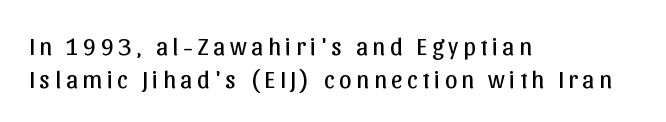
Q: Is the text bold? A: No.
Q: Is the text italic (slanted)? A: No, it is upright.
Q: Is the text underlined? A: No.
Q: How is the paragraph aligned? A: Left-aligned.
Q: Is the spacing between lines tight, normal or loose? A: Normal.
